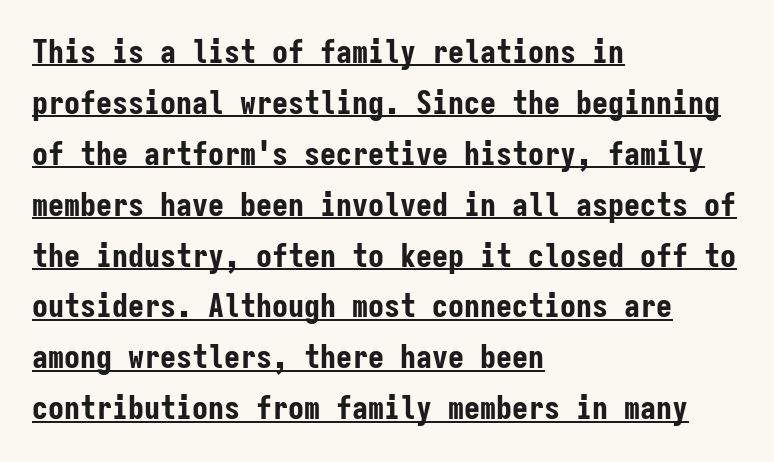
Q: Is the text bold? A: Yes.
Q: Is the text italic (slanted)? A: No, it is upright.
Q: Is the typeface a serif or a sans-serif typeface? A: Sans-serif.
Q: Is the text underlined? A: Yes.
Q: How is the paragraph aligned? A: Left-aligned.
Q: Is the spacing between letters normal or unusually wide? A: Normal.
Q: Is the spacing between lines tight, normal or loose? A: Normal.
Q: Width (condensed, normal, or wide)? A: Condensed.
Q: Stroke contrast? A: Low.
Q: x-height? A: Medium.
Q: Monospaced? A: Yes.
